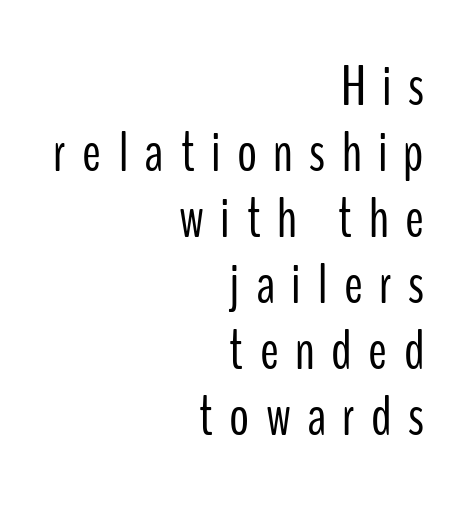
Q: Is the text bold? A: No.
Q: Is the text italic (slanted)? A: No, it is upright.
Q: Is the typeface a serif or a sans-serif typeface? A: Sans-serif.
Q: Is the text underlined? A: No.
Q: How is the paragraph aligned? A: Right-aligned.
Q: Is the spacing between letters normal or unusually wide? A: Unusually wide.
Q: Width (condensed, normal, or wide)? A: Condensed.
Q: Stroke contrast? A: Low.
Q: x-height? A: Medium.
Q: Monospaced? A: No.
